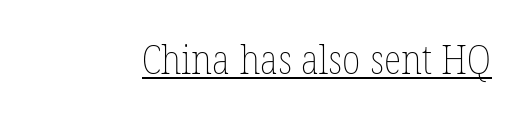
The image shows 41 px thin, condensed type, upright; set normal letter spacing, underlined; low stroke contrast and a medium x-height.
